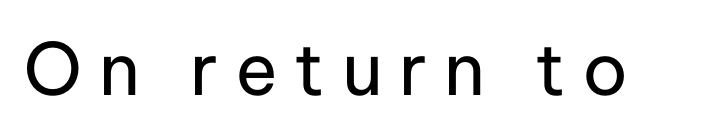
You could not count columns in this text — the font is proportionally spaced. Each row of text sits above clean, open space. Spacing between characters has been opened up far beyond the box default. It's the straight-up-and-down kind of type.
